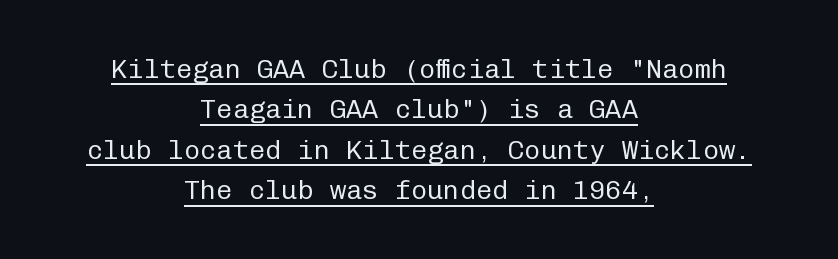
A typographer would call this underscored text. This sample uses plain, unmodified letter spacing. The cut favours lightness, reaching ordinary text weight at its darkest. Ascenders rise straight up at ninety degrees.
